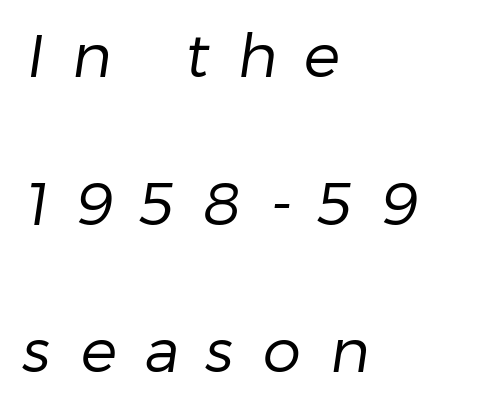
{"serif": "no", "bold": "no", "weight": "regular", "width": "normal", "stroke_contrast": "low", "x_height": "medium", "monospaced": "no", "underline": "no", "align": "left", "line_spacing": "loose", "line_spacing_ratio": 2.42, "letter_spacing": "wide", "letter_spacing_em": 0.46, "glyph_px": 61}
